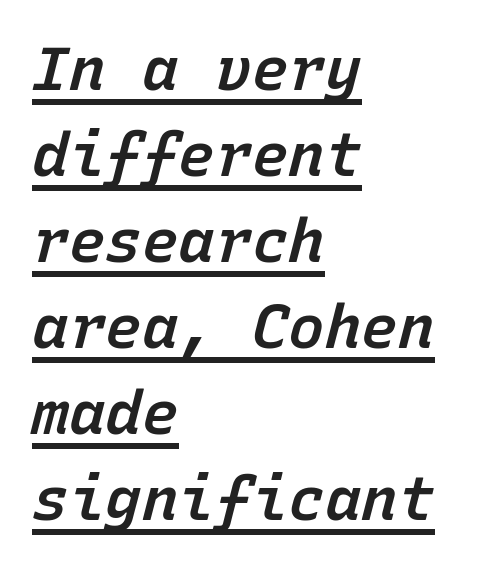
{"italic": "yes", "lean": "right", "slant_degrees": 15, "bold": "semi", "weight": "semibold", "width": "normal", "stroke_contrast": "low", "x_height": "medium", "monospaced": "yes", "underline": "yes", "align": "left", "line_spacing": "normal", "line_spacing_ratio": 1.41, "letter_spacing": "normal", "letter_spacing_em": 0.0, "glyph_px": 61}
